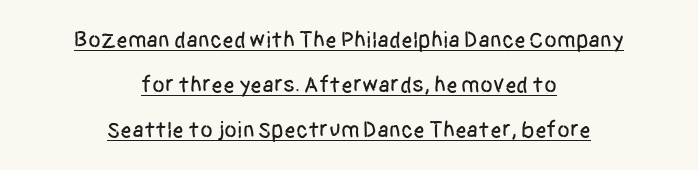
Q: Is the text italic (slanted)? A: No, it is upright.
Q: Is the text underlined? A: Yes.
Q: How is the paragraph aligned? A: Centered.
Q: Is the spacing between letters normal or unusually wide? A: Normal.
Q: Is the spacing between lines tight, normal or loose? A: Loose.
